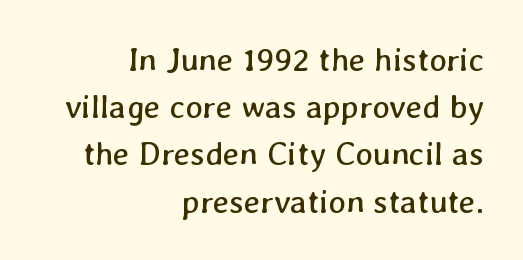
Q: Is the text bold? A: No.
Q: Is the text underlined? A: No.
Q: How is the paragraph aligned? A: Right-aligned.
Q: Is the spacing between letters normal or unusually wide? A: Normal.
Q: Is the spacing between lines tight, normal or loose? A: Normal.
Q: Width (condensed, normal, or wide)? A: Normal.
Q: Stroke contrast? A: Low.
Q: x-height? A: Medium.
Q: Monospaced? A: No.
